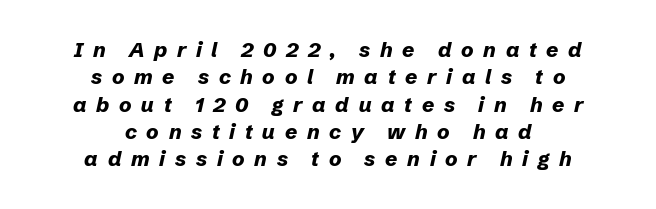
Q: Is the text bold? A: Yes.
Q: Is the text italic (slanted)? A: Yes, it leans right by about 12 degrees.
Q: Is the text underlined? A: No.
Q: How is the paragraph aligned? A: Centered.
Q: Is the spacing between letters normal or unusually wide? A: Unusually wide.
Q: Is the spacing between lines tight, normal or loose? A: Normal.
